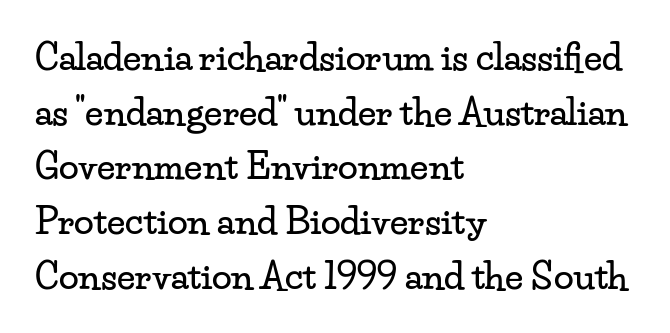
Descenders hang freely into open space. This rendering uses left alignment, leaving the right contour irregular. The letters advance in unequal steps, a hallmark of proportional type. A typesetter would label this face a serif. These lines keep a tight, regular rhythm from letter to letter. Normally led — the rows are evenly, conventionally spaced.
